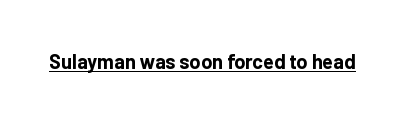
The image shows 20 px bold type, upright; set normal letter spacing, underlined.
